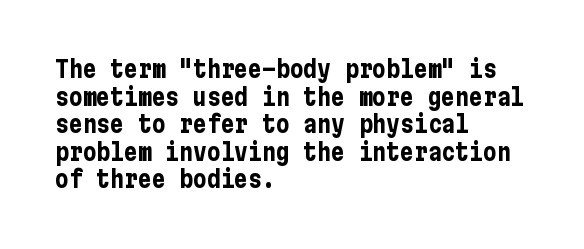
Q: Is the text bold? A: Yes.
Q: Is the text italic (slanted)? A: No, it is upright.
Q: Is the text underlined? A: No.
Q: How is the paragraph aligned? A: Left-aligned.
Q: Is the spacing between letters normal or unusually wide? A: Normal.
